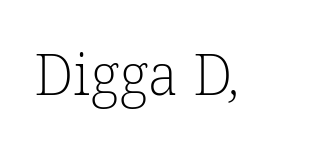
Clear beneath every line of the passage. The passage shown is not bold in any degree. The letters carry serifs — small finishing strokes at the ends of their stems. The rendering uses natural spacing where letterforms have individual widths. Here the glyphs are tracked normally, forming tight word shapes.
